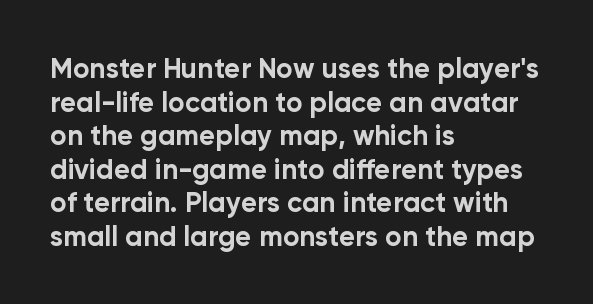
Summary of weight: heavy, a full bold. Upright lettering throughout. Each line starts at the same left margin while the right side varies. You could not count columns in this text — the font is proportionally spaced. The rendering keeps characters at their native spacing. Underlining? Definitely not there.
